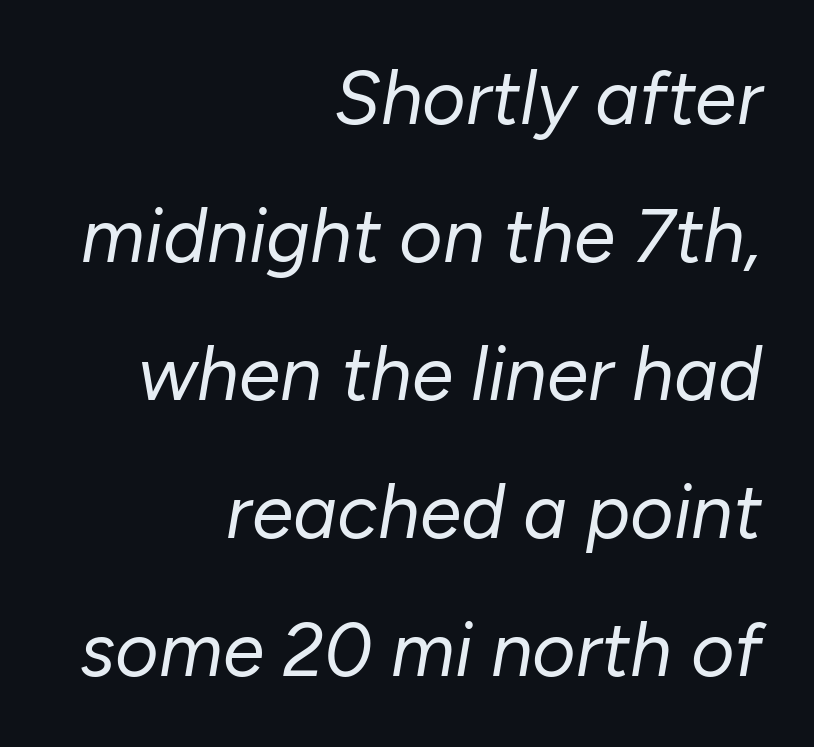
Q: Is the text bold? A: No.
Q: Is the text italic (slanted)? A: Yes, it leans right by about 10 degrees.
Q: Is the text underlined? A: No.
Q: How is the paragraph aligned? A: Right-aligned.
Q: Is the spacing between letters normal or unusually wide? A: Normal.
Q: Width (condensed, normal, or wide)? A: Normal.
Q: Stroke contrast? A: Low.
Q: x-height? A: Medium.
Q: Monospaced? A: No.
